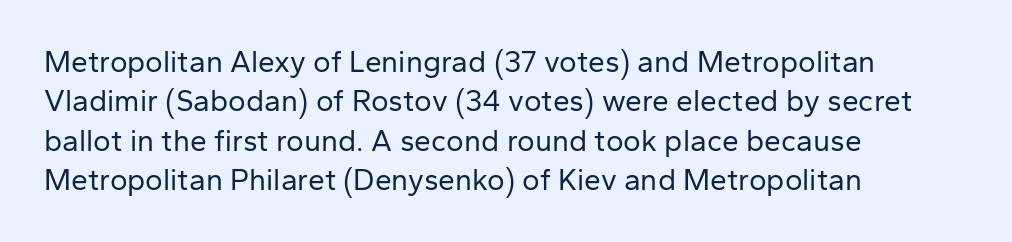
The image shows 30 px regular-weight sans-serif type, upright; set left-aligned, normal line spacing (1.31x), normal letter spacing, not underlined; low stroke contrast and a medium x-height.
